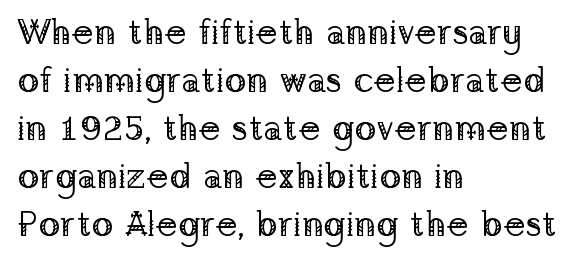
Q: Is the text bold? A: No.
Q: Is the text italic (slanted)? A: No, it is upright.
Q: Is the typeface a serif or a sans-serif typeface? A: Serif.
Q: Is the text underlined? A: No.
Q: How is the paragraph aligned? A: Left-aligned.
Q: Is the spacing between letters normal or unusually wide? A: Normal.
Q: Is the spacing between lines tight, normal or loose? A: Normal.
Q: Width (condensed, normal, or wide)? A: Normal.
Q: Stroke contrast? A: Low.
Q: x-height? A: Medium.
Q: Monospaced? A: No.
